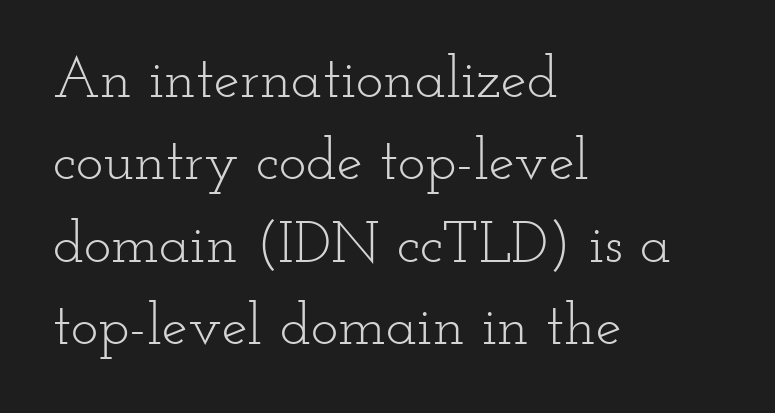
This sample uses an upright cut, with every glyph sitting square on the baseline. How would I describe the line gaps? Plain and ordinary. The lines in this sample share a left origin and differ only in where they stop. The space directly below the letters is spotless. Inter-character spacing is left at the font's built-in metrics. A typesetter would call this proportional, since set widths differ per character.
